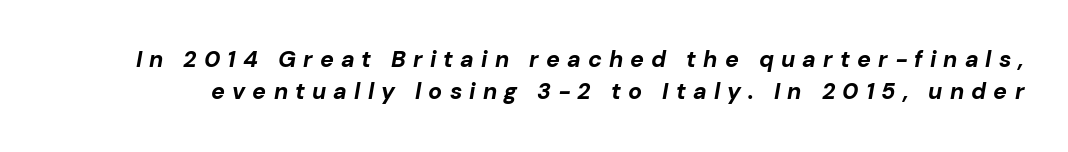
Q: Is the text bold? A: Yes.
Q: Is the text italic (slanted)? A: Yes, it leans right by about 10 degrees.
Q: Is the text underlined? A: No.
Q: Is the spacing between letters normal or unusually wide? A: Unusually wide.
Q: Is the spacing between lines tight, normal or loose? A: Normal.
